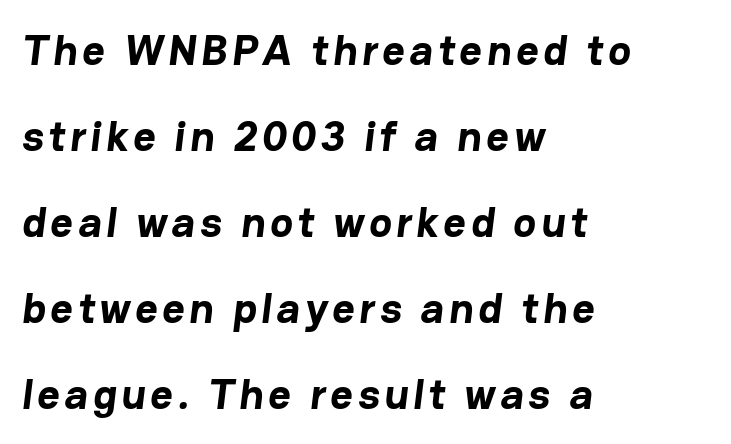
Character widths vary here, with narrow letters taking less room than wide ones. What kind of face is this? One without serifs — a sans. Left-aligned paragraph, ragged on the right. This is heavy type, rendered in bold. Letters rest on an invisible, unmarked baseline.
